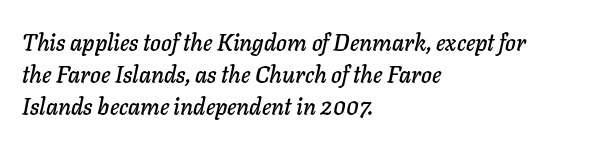
The image shows 23 px text type, italic (leaning right); set left-aligned, normal line spacing (1.39x), normal letter spacing, not underlined.
